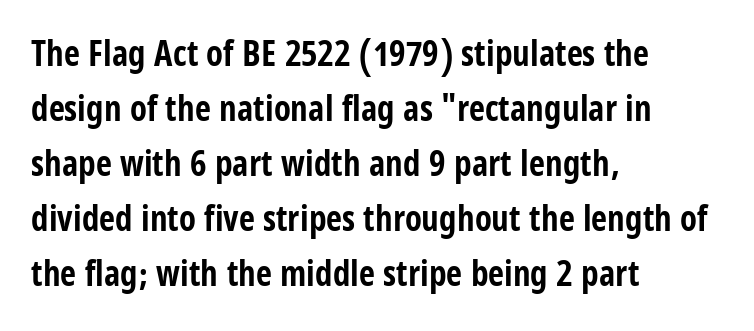
{"serif": "no", "italic": "no", "bold": "yes", "weight": "bold", "width": "condensed", "stroke_contrast": "low", "x_height": "large", "monospaced": "no", "underline": "no", "align": "left", "line_spacing": "normal", "line_spacing_ratio": 1.57, "letter_spacing": "normal", "letter_spacing_em": 0.0, "glyph_px": 35}
